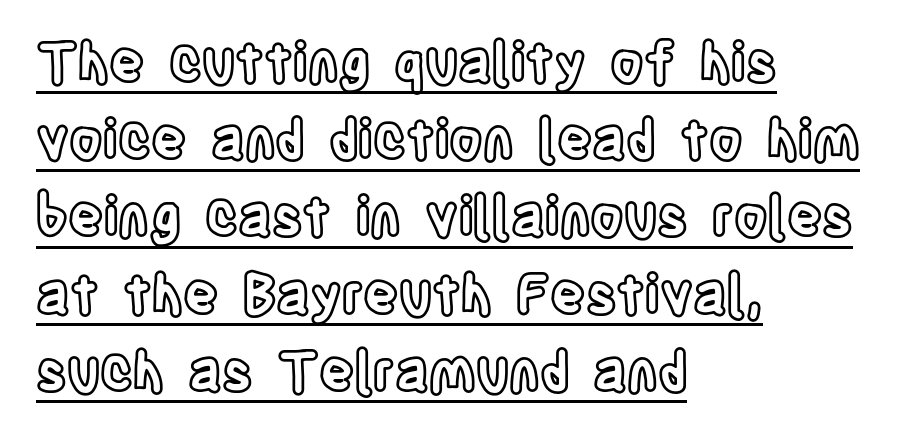
Q: Is the text italic (slanted)? A: No, it is upright.
Q: Is the text underlined? A: Yes.
Q: How is the paragraph aligned? A: Left-aligned.
Q: Is the spacing between letters normal or unusually wide? A: Normal.
Q: Is the spacing between lines tight, normal or loose? A: Normal.
Q: Width (condensed, normal, or wide)? A: Condensed.
Q: x-height? A: Large.
Q: Monospaced? A: No.
